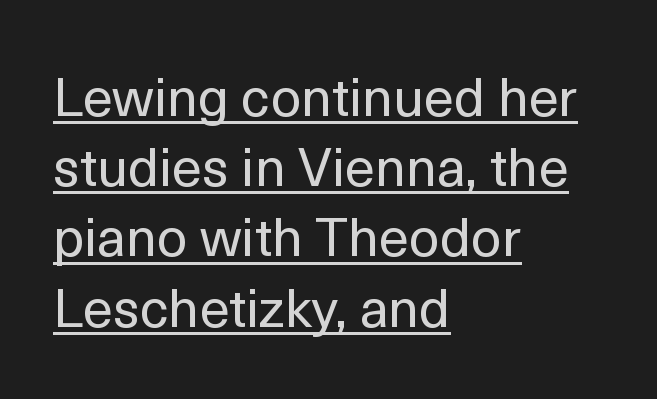
The image shows 54 px regular-weight sans-serif type, upright; set left-aligned, normal line spacing (1.3x), normal letter spacing, underlined; a medium x-height.
